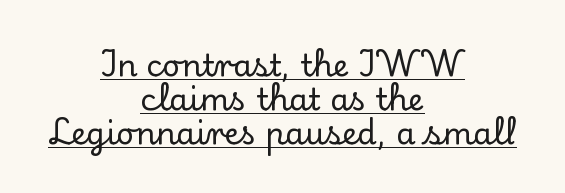
Does the type have serifs? Yes, each stem ends in a small foot. Is this a fixed-width face? No — the glyphs have proportional, varying widths. Reading down the column, the eye jumps only a short way to each next line. The letterforms sit shoulder to shoulder at normal distance. The lettering holds an erect, upright posture throughout.
